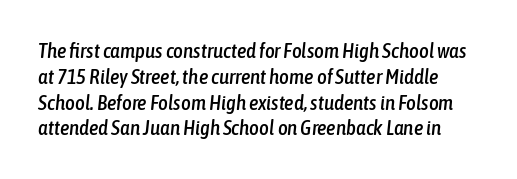
Q: Is the text italic (slanted)? A: Yes, it leans right by about 6 degrees.
Q: Is the text underlined? A: No.
Q: Is the spacing between letters normal or unusually wide? A: Normal.
